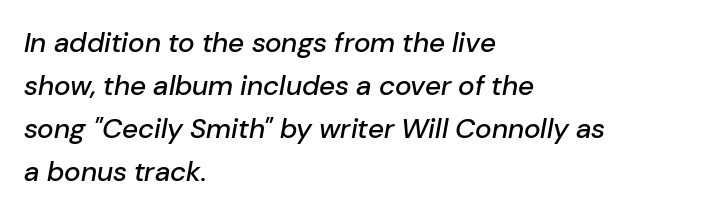
An italicized treatment has been applied to the whole sample. These lines keep a tight, regular rhythm from letter to letter. Each letter keeps its own natural width here, so spacing adapts to shape. Nobody drew a line under any word here. Students, observe: this is what conventionally led text looks like.
